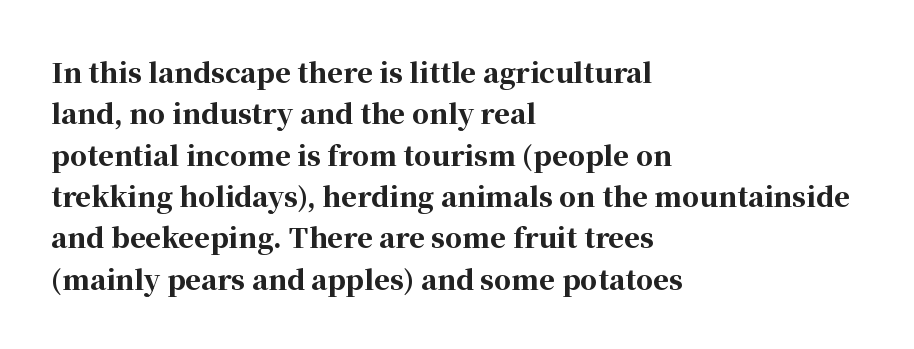
{"italic": "no", "bold": "yes", "underline": "no", "align": "left", "line_spacing": "normal", "line_spacing_ratio": 1.53, "letter_spacing": "normal", "letter_spacing_em": 0.0, "glyph_px": 27}
